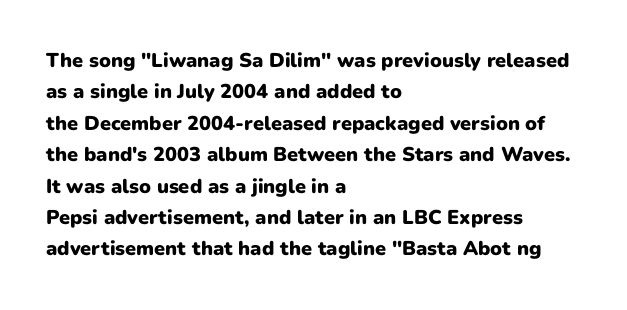
{"italic": "no", "bold": "yes", "underline": "no", "align": "left", "line_spacing": "normal", "line_spacing_ratio": 1.57, "letter_spacing": "normal", "letter_spacing_em": 0.0, "glyph_px": 20}
